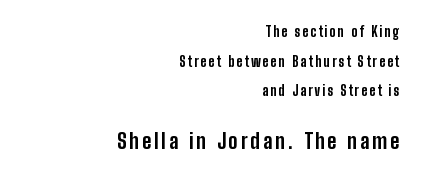
{"italic": "no", "bold": "yes", "underline": "no", "align": "right", "line_spacing": "loose", "line_spacing_ratio": 2.11, "larger_block": "second", "size_ratio": 1.5, "glyph_px": 21}
